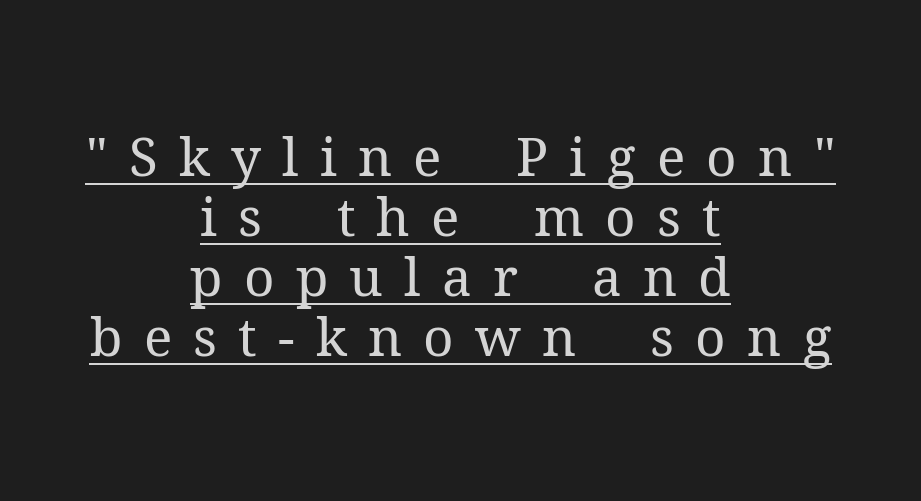
The lines are packed closely together with very little leading. Think standard paragraph weight, or any step lighter than that. A roman cut, with each character standing at attention. This sample has the flowing, uneven cadence of proportional lettering. You can see a thin bar hugging the bottom of the glyphs. The lines are quadded center.
